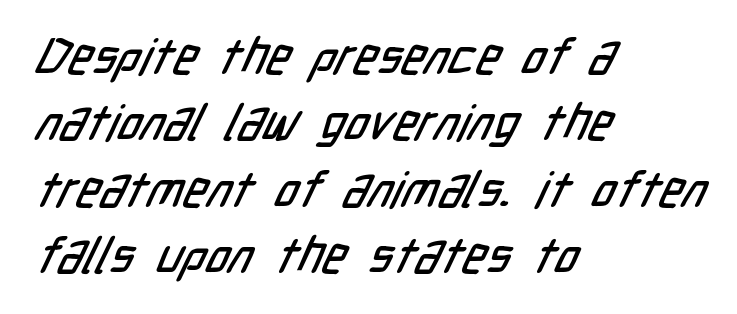
Caption: multi-line text, flush left, ragged right. Clear beneath every line of the passage. The gaps between neighbouring characters are ordinary and unremarkable. Do the characters align in a grid? No, the font is proportional.
